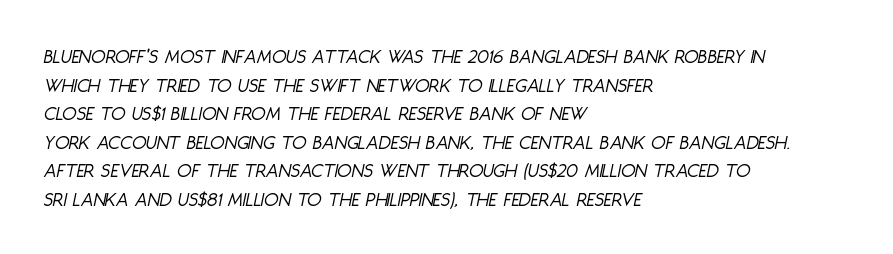
Horizontal alignment here is leftward, the default for most running prose. The letterforms sit at book weight or below. Bare-footed words on every line. One glance says typical: line gaps are just what's usual. The letterforms sit shoulder to shoulder at normal distance.
